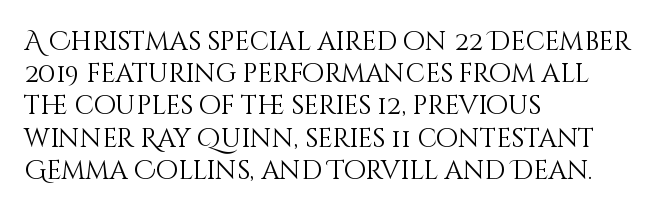
Q: Is the text bold? A: No.
Q: Is the text italic (slanted)? A: No, it is upright.
Q: Is the text underlined? A: No.
Q: How is the paragraph aligned? A: Left-aligned.
Q: Is the spacing between letters normal or unusually wide? A: Normal.
